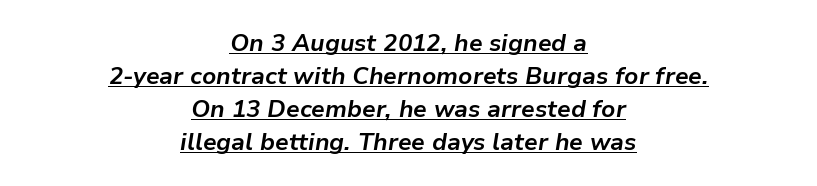
Q: Is the text bold? A: Yes.
Q: Is the text italic (slanted)? A: Yes, it leans right by about 9 degrees.
Q: Is the text underlined? A: Yes.
Q: How is the paragraph aligned? A: Centered.
Q: Is the spacing between letters normal or unusually wide? A: Normal.
Q: Is the spacing between lines tight, normal or loose? A: Normal.
